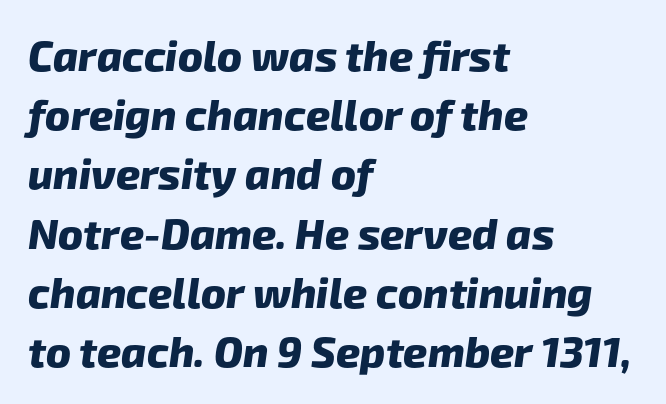
{"serif": "no", "bold": "yes", "weight": "heavy", "width": "normal", "stroke_contrast": "low", "x_height": "medium", "monospaced": "no", "underline": "no", "align": "left", "line_spacing": "normal", "line_spacing_ratio": 1.41, "letter_spacing": "normal", "letter_spacing_em": 0.0, "glyph_px": 42}
